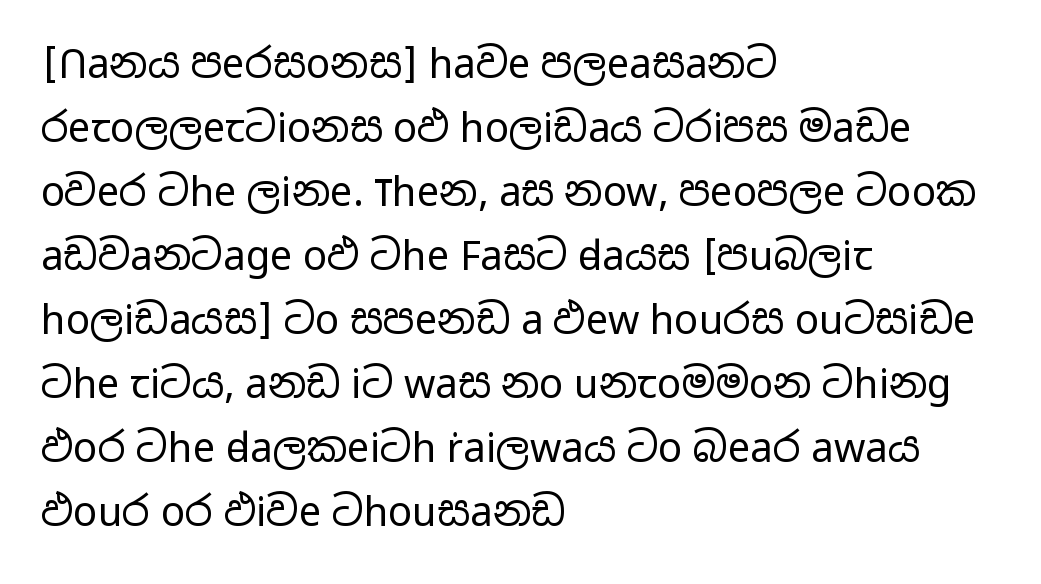
Q: Is the text bold? A: No.
Q: Is the text italic (slanted)? A: No, it is upright.
Q: Is the typeface a serif or a sans-serif typeface? A: Sans-serif.
Q: Is the text underlined? A: No.
Q: How is the paragraph aligned? A: Left-aligned.
Q: Is the spacing between letters normal or unusually wide? A: Normal.
Q: Is the spacing between lines tight, normal or loose? A: Normal.
Q: Width (condensed, normal, or wide)? A: Wide.
Q: Stroke contrast? A: Low.
Q: x-height? A: Medium.
Q: Monospaced? A: No.
